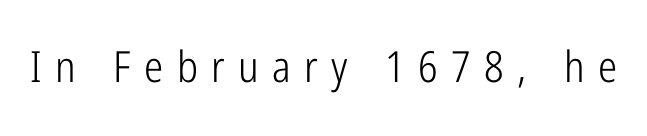
{"serif": "no", "italic": "no", "bold": "no", "weight": "light", "width": "condensed", "stroke_contrast": "low", "x_height": "medium", "monospaced": "no", "underline": "no", "letter_spacing": "wide", "letter_spacing_em": 0.31, "glyph_px": 43}
